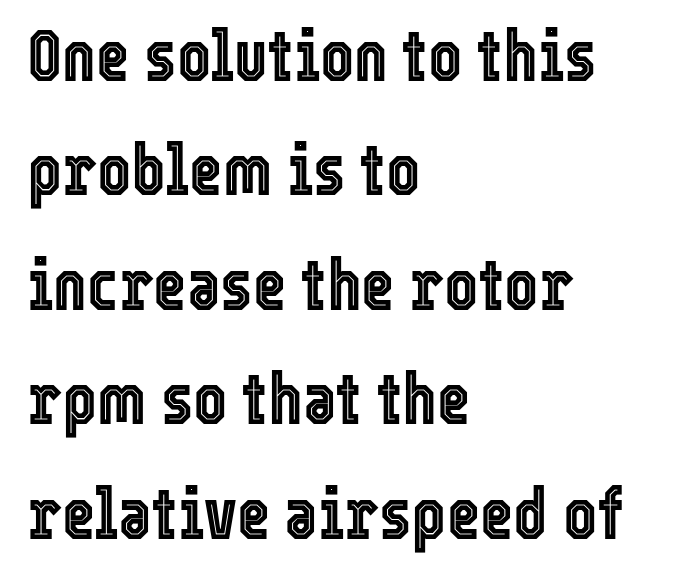
Each row of text sits above clean, open space. Left-aligned paragraph, ragged on the right. Nothing unusual about the tracking: characters are spaced as the font intends. The rendering uses natural spacing where letterforms have individual widths.
